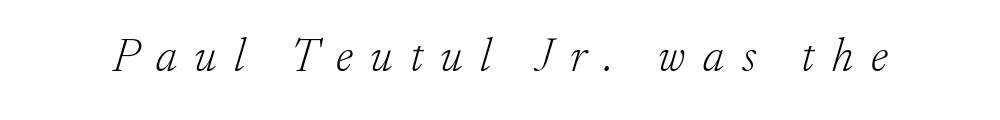
{"serif": "yes", "italic": "yes", "lean": "right", "slant_degrees": 17, "bold": "no", "weight": "light", "width": "normal", "stroke_contrast": "low", "x_height": "small", "monospaced": "no", "underline": "no", "letter_spacing": "wide", "letter_spacing_em": 0.37, "glyph_px": 47}
